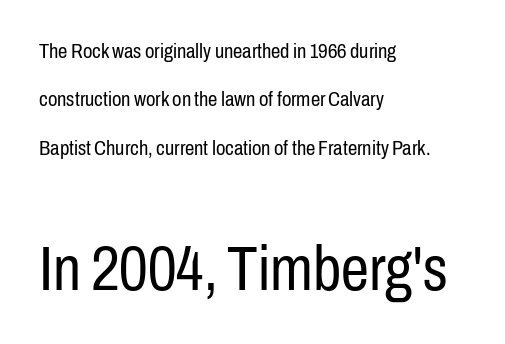
Q: Is the text bold? A: No.
Q: Is the text italic (slanted)? A: No, it is upright.
Q: Is the typeface a serif or a sans-serif typeface? A: Sans-serif.
Q: Is the text underlined? A: No.
Q: How is the paragraph aligned? A: Left-aligned.
Q: Is the spacing between letters normal or unusually wide? A: Normal.
Q: Is the spacing between lines tight, normal or loose? A: Loose.
Q: Which block of text is set in a larger size, the first (top) or the second (bottom)? A: The second (bottom) one.
Q: Width (condensed, normal, or wide)? A: Condensed.
Q: Stroke contrast? A: Low.
Q: x-height? A: Medium.
Q: Monospaced? A: No.
